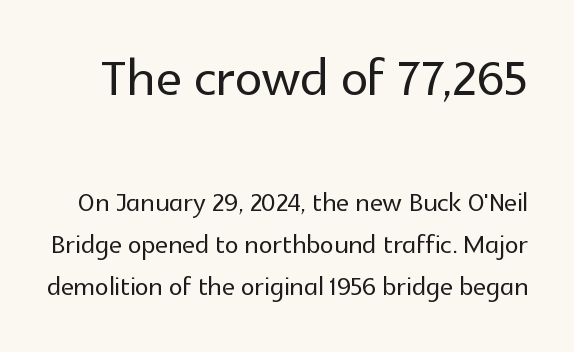
{"serif": "no", "italic": "no", "width": "normal", "x_height": "medium", "monospaced": "no", "underline": "no", "line_spacing_ratio": 1.2, "letter_spacing": "normal", "letter_spacing_em": 0.0, "larger_block": "first", "size_ratio": 2.0, "glyph_px": 70}
